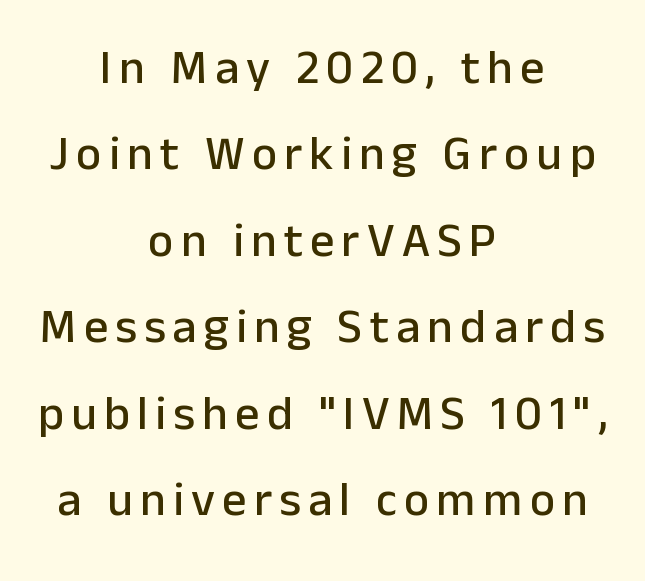
The image shows 48 px sans-serif type, upright; set centered, line spacing 1.8x, not underlined; low stroke contrast and a medium x-height.
